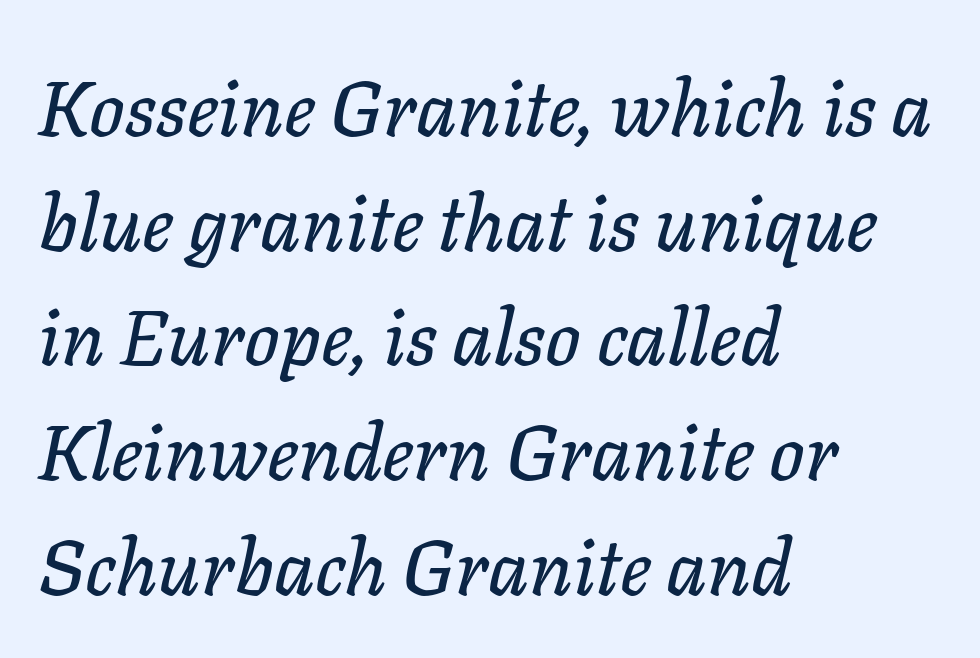
The image shows 78 px text type, italic (leaning right); set left-aligned, normal line spacing (1.47x), normal letter spacing, not underlined; low stroke contrast and a medium x-height.
